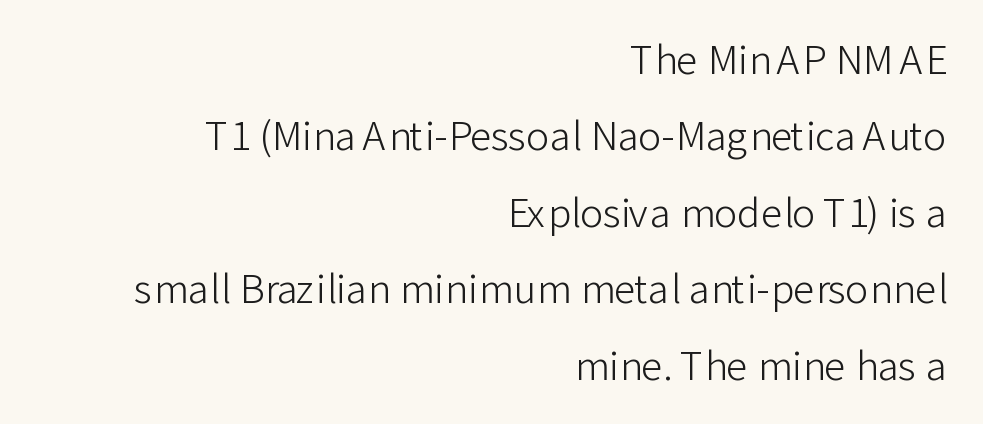
The image shows 39 px light sans-serif type, upright; set right-aligned, loose line spacing (1.96x), normal letter spacing, not underlined; low stroke contrast and a medium x-height.
